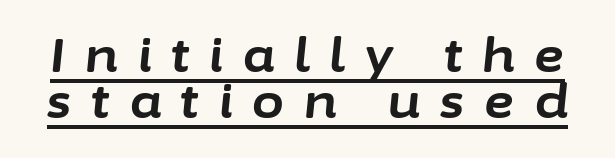
The image shows 46 px bold type, italic (leaning right); set tight line spacing (1.0x), unusually wide letter spacing (+0.44 em), underlined; low stroke contrast and a medium x-height.
